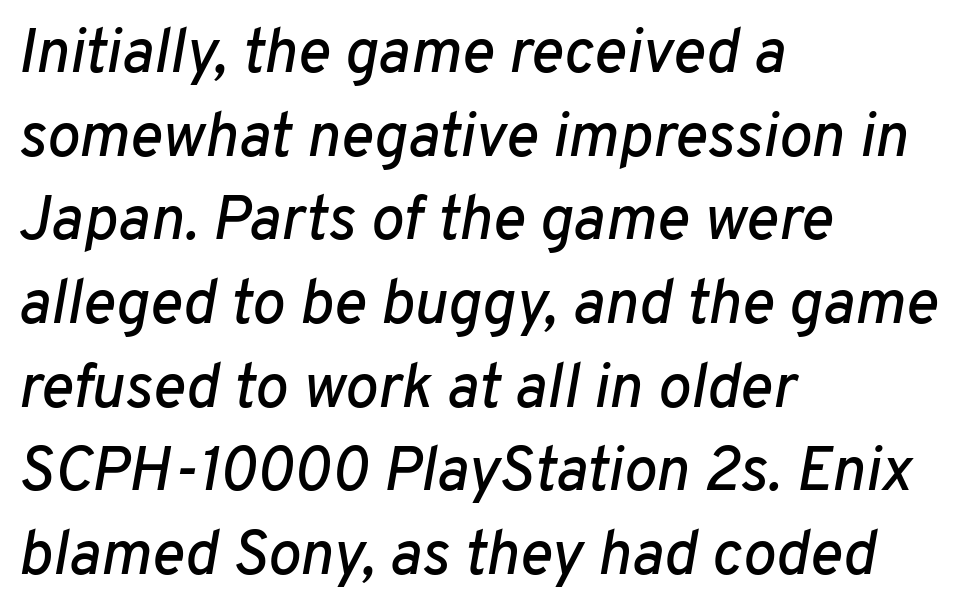
The image shows 62 px text type, italic (leaning right); set left-aligned, normal line spacing (1.35x), normal letter spacing, not underlined; low stroke contrast and a medium x-height.
